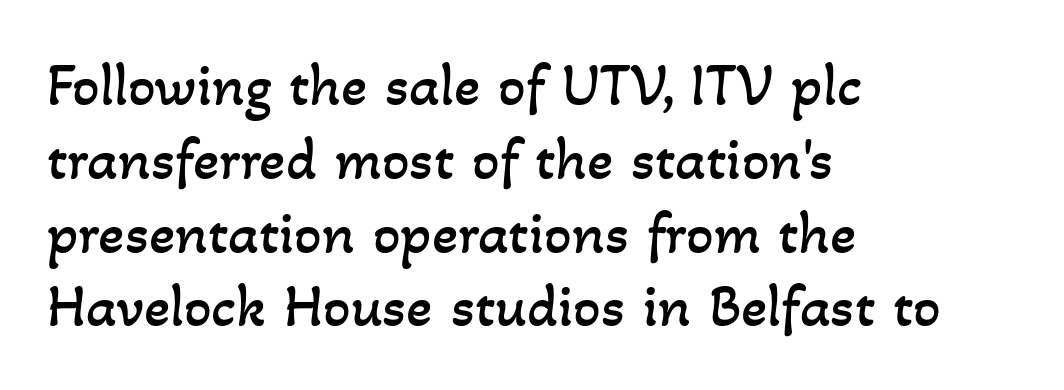
The image shows 61 px regular-weight type; set left-aligned, line spacing 1.21x, normal letter spacing, not underlined; low stroke contrast and a small x-height.
